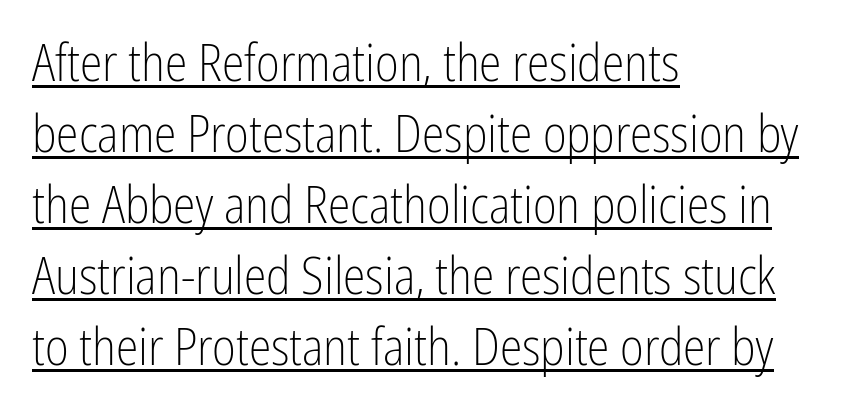
This sample has the flowing, uneven cadence of proportional lettering. A typesetter would call this zero additional tracking. What kind of face is this? One without serifs — a sans. Emphasis is given by a line drawn under the lettering. Posture: straight, roman, zero tilt. Unbolded letterforms with no extra heft.
